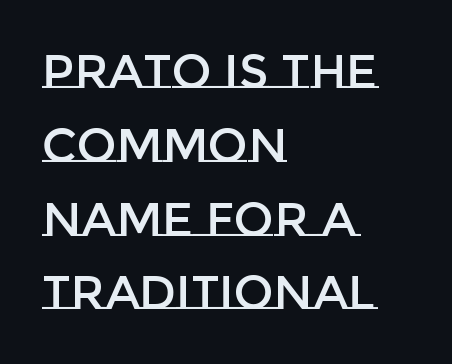
The image shows 47 px text type, upright; set left-aligned, normal line spacing (1.57x), normal letter spacing, not underlined; low stroke contrast and a large x-height.
